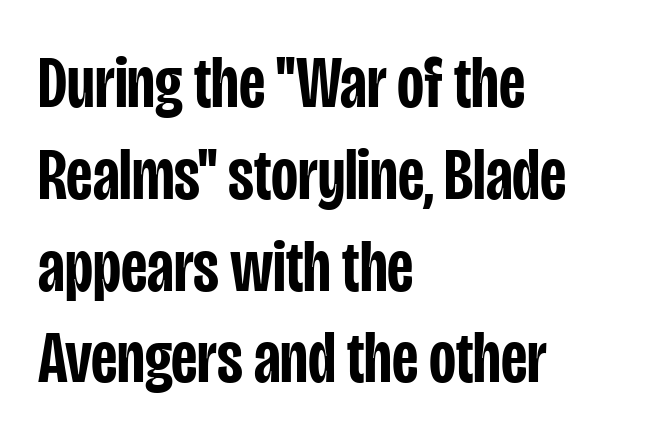
{"serif": "no", "italic": "no", "bold": "semi", "weight": "semibold", "width": "condensed", "stroke_contrast": "low", "x_height": "large", "monospaced": "no", "underline": "no", "align": "left", "line_spacing_ratio": 1.24, "letter_spacing": "normal", "letter_spacing_em": 0.0, "glyph_px": 74}
